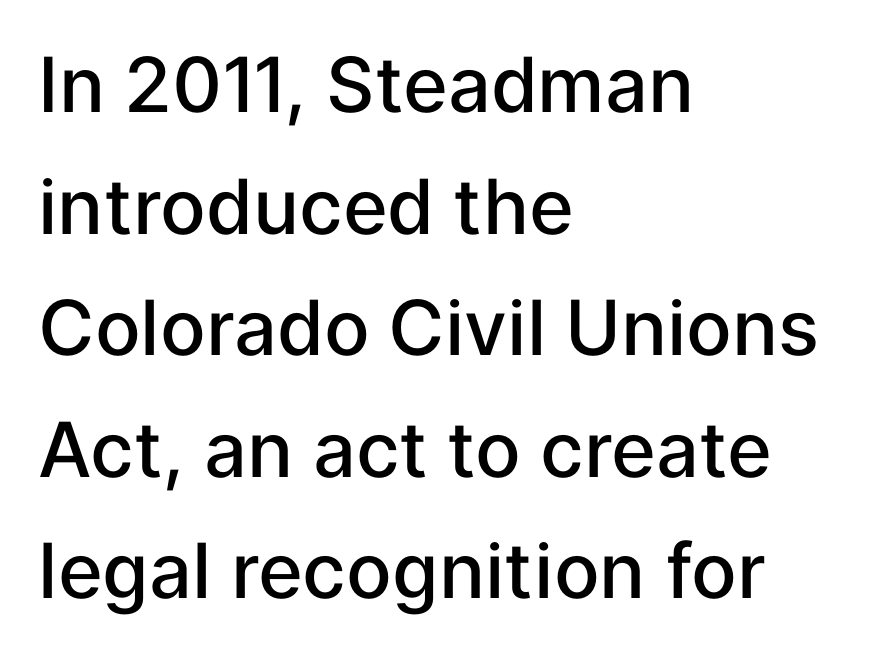
{"serif": "no", "italic": "no", "bold": "semi", "weight": "semibold", "width": "normal", "stroke_contrast": "low", "x_height": "medium", "monospaced": "no", "underline": "no", "align": "left", "line_spacing": "normal", "line_spacing_ratio": 1.6, "letter_spacing": "normal", "letter_spacing_em": 0.0, "glyph_px": 76}
